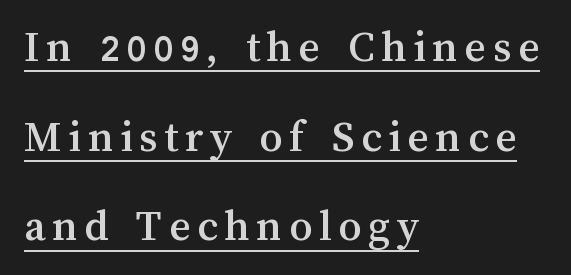
The image shows 46 px text type, upright; set left-aligned, loose line spacing (1.95x), underlined; medium stroke contrast and a medium x-height.
